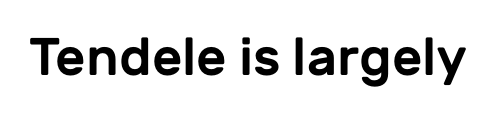
This is the regular roman posture of the typeface. The area under the type is left untouched. The passage shown has conventional tracking throughout. The text was rendered using a sans face with plain stroke endings. Spacing verdict: proportional, widths tailored to each character.
